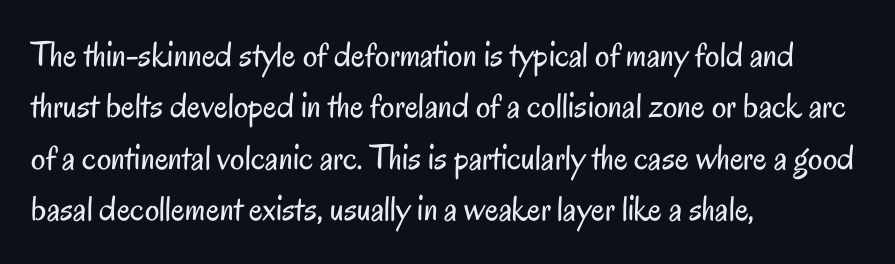
Q: Is the text bold? A: No.
Q: Is the text italic (slanted)? A: No, it is upright.
Q: Is the typeface a serif or a sans-serif typeface? A: Sans-serif.
Q: Is the text underlined? A: No.
Q: How is the paragraph aligned? A: Left-aligned.
Q: Is the spacing between letters normal or unusually wide? A: Normal.
Q: Is the spacing between lines tight, normal or loose? A: Normal.
Q: Width (condensed, normal, or wide)? A: Condensed.
Q: Stroke contrast? A: Low.
Q: x-height? A: Small.
Q: Monospaced? A: No.
